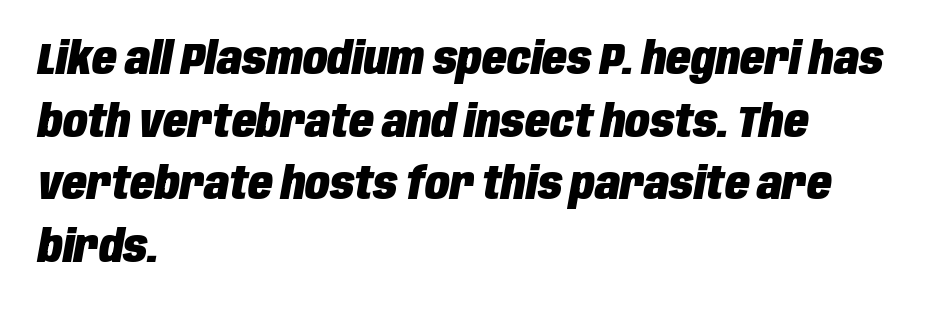
{"italic": "yes", "lean": "right", "slant_degrees": 10, "bold": "yes", "weight": "heavy", "width": "condensed", "stroke_contrast": "low", "x_height": "large", "monospaced": "no", "underline": "no", "align": "left", "line_spacing": "normal", "line_spacing_ratio": 1.39, "letter_spacing": "normal", "letter_spacing_em": 0.0, "glyph_px": 45}
